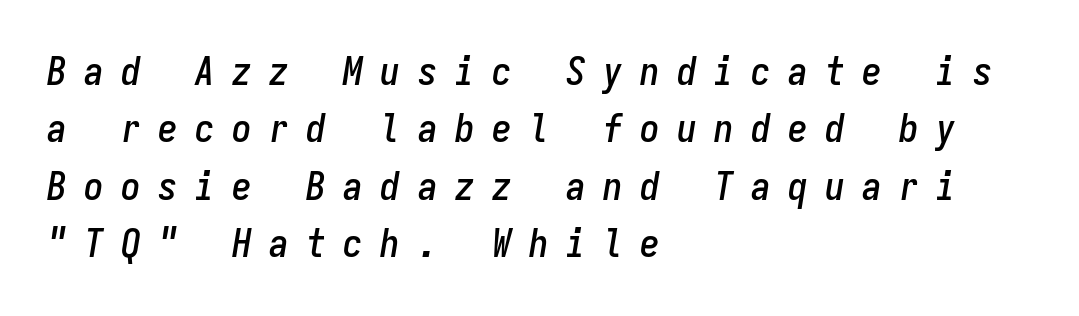
Alignment: flush left. This sample uses expanded letter spacing, leaving extra air between glyphs. The face used here has a pronounced slope to its letters. The zone under the glyphs is completely vacant.
